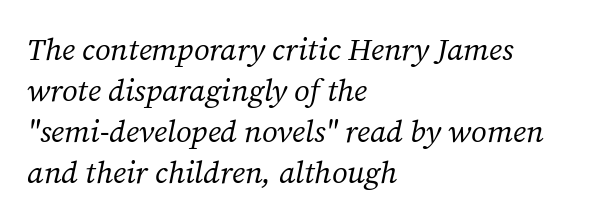
{"serif": "yes", "italic": "yes", "lean": "right", "slant_degrees": 12, "bold": "no", "weight": "regular", "width": "normal", "stroke_contrast": "medium", "x_height": "medium", "monospaced": "no", "underline": "no", "align": "left", "line_spacing": "normal", "line_spacing_ratio": 1.32, "letter_spacing": "normal", "letter_spacing_em": 0.0, "glyph_px": 31}
